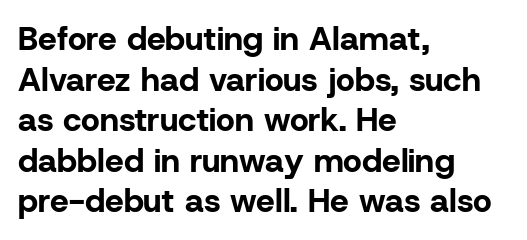
The strokes are fattened all the way to bold. Check where the strokes stop: nothing finishes them off — pure sans. The specimen reads as upright at a glance. Beneath every word, the page is bare. This rendering leaves character spacing at its baseline value.
